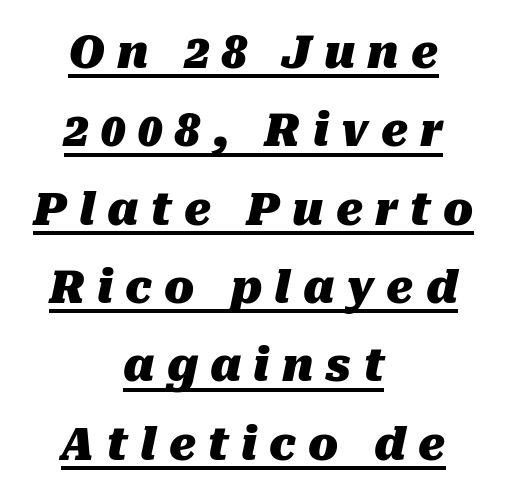
The image shows 44 px heavy type, italic (leaning right); set centered, line spacing 1.78x, unusually wide letter spacing (+0.28 em), underlined; medium stroke contrast and a medium x-height.
